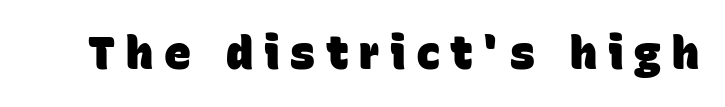
This rendering features lettering with no underline. Varying glyph widths throughout — classic text-font behaviour. The letterforms stand isolated, each surrounded by extra space. You can tell from the bare stems that sans-serif type was used. These lines carry a lot of weight — the face is fully bold.
